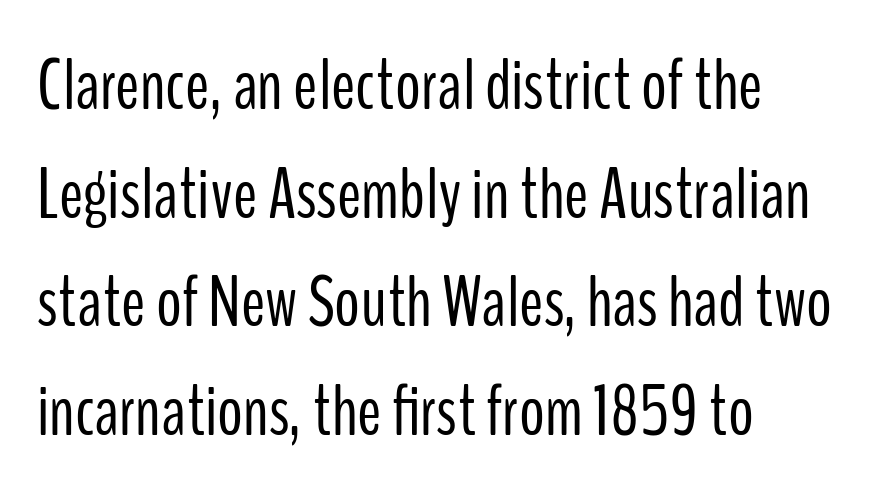
The image shows 72 px light, condensed sans-serif type, upright; set left-aligned, normal line spacing (1.51x), normal letter spacing, not underlined; low stroke contrast and a medium x-height.
